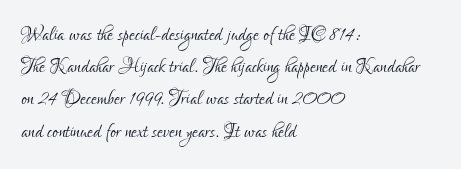
No letter is thick-stroked: the sample isn't bold. This sample uses plain, unmodified letter spacing. These lines stack with their left ends in a neat column. The gap between lines stays unmarked.
